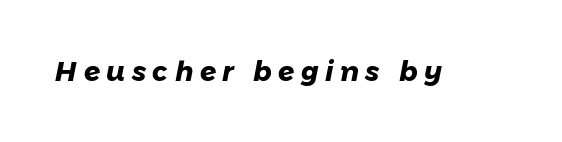
Q: Is the text bold? A: Yes.
Q: Is the text underlined? A: No.
Q: Is the spacing between letters normal or unusually wide? A: Unusually wide.
